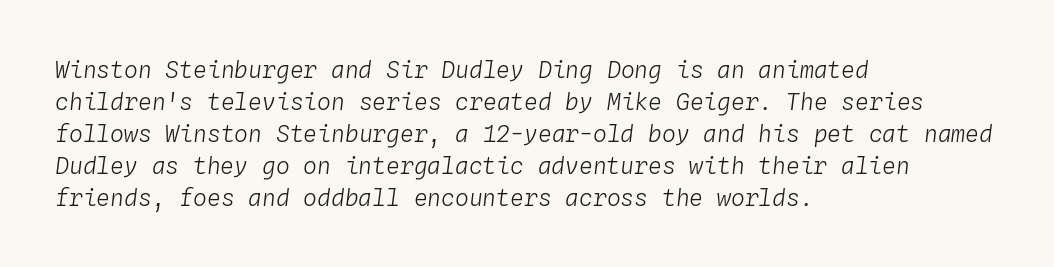
{"italic": "yes", "lean": "right", "slant_degrees": 4, "bold": "no", "underline": "no", "align": "left", "line_spacing": "normal", "line_spacing_ratio": 1.39, "letter_spacing": "normal", "letter_spacing_em": 0.0, "glyph_px": 23}
